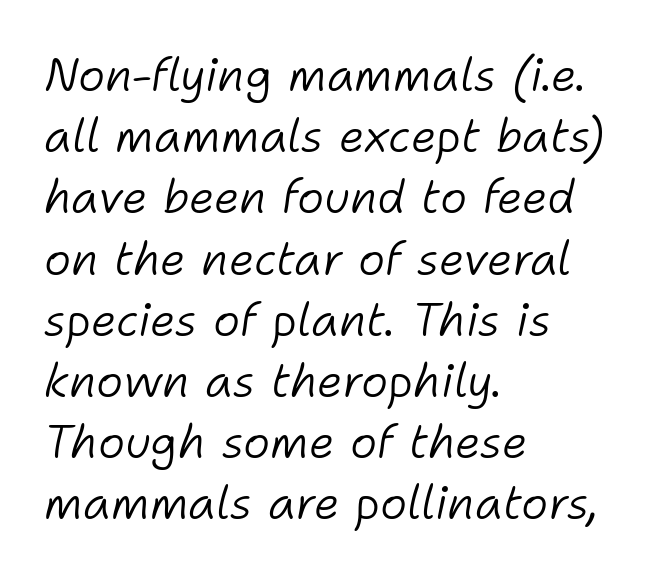
Q: Is the text bold? A: No.
Q: Is the text italic (slanted)? A: Yes, it leans right by about 11 degrees.
Q: Is the text underlined? A: No.
Q: How is the paragraph aligned? A: Left-aligned.
Q: Is the spacing between letters normal or unusually wide? A: Normal.
Q: Is the spacing between lines tight, normal or loose? A: Normal.
Q: Width (condensed, normal, or wide)? A: Normal.
Q: Stroke contrast? A: Low.
Q: x-height? A: Medium.
Q: Monospaced? A: No.
